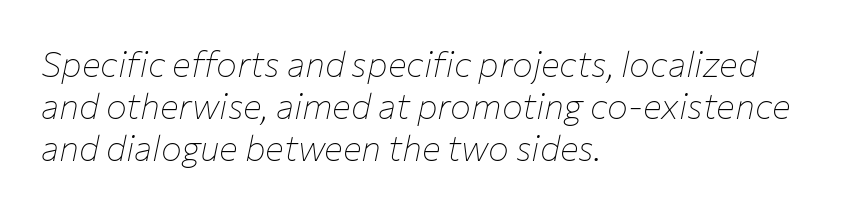
Q: Is the text bold? A: No.
Q: Is the text italic (slanted)? A: Yes, it leans right by about 12 degrees.
Q: Is the text underlined? A: No.
Q: How is the paragraph aligned? A: Left-aligned.
Q: Is the spacing between letters normal or unusually wide? A: Normal.
Q: Width (condensed, normal, or wide)? A: Normal.
Q: Stroke contrast? A: Low.
Q: x-height? A: Medium.
Q: Monospaced? A: No.
